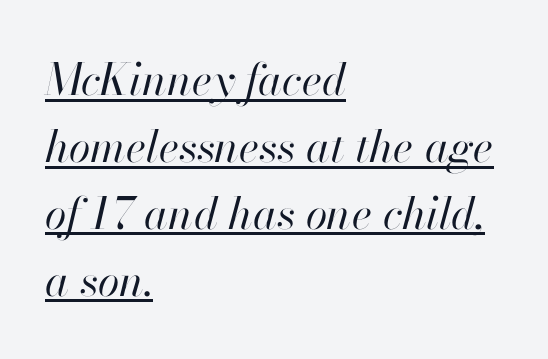
{"italic": "yes", "lean": "right", "slant_degrees": 13, "bold": "no", "weight": "regular", "width": "normal", "stroke_contrast": "high", "x_height": "small", "monospaced": "no", "underline": "yes", "align": "left", "line_spacing": "normal", "line_spacing_ratio": 1.52, "letter_spacing": "normal", "letter_spacing_em": 0.0, "glyph_px": 44}
